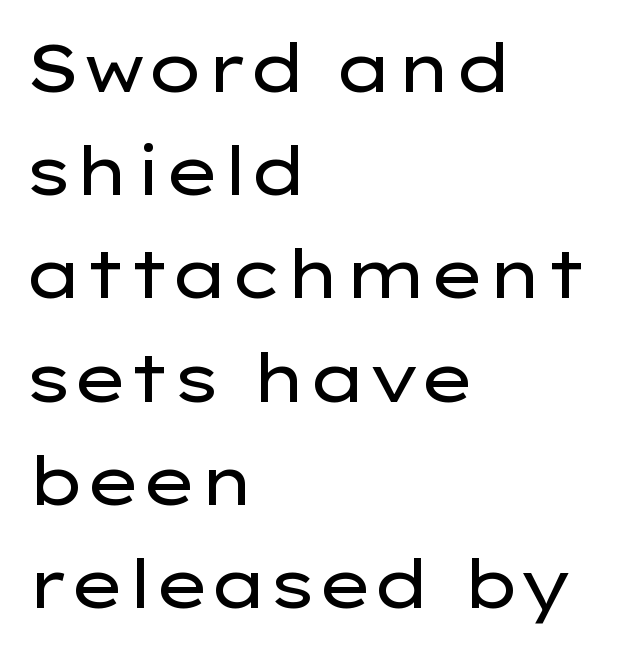
Quick note: not italic, upright. A typesetter would label this face a sans. Rows of type keep a routine distance in the vertical direction. You could call the tracking neutral — neither tight nor loose.
